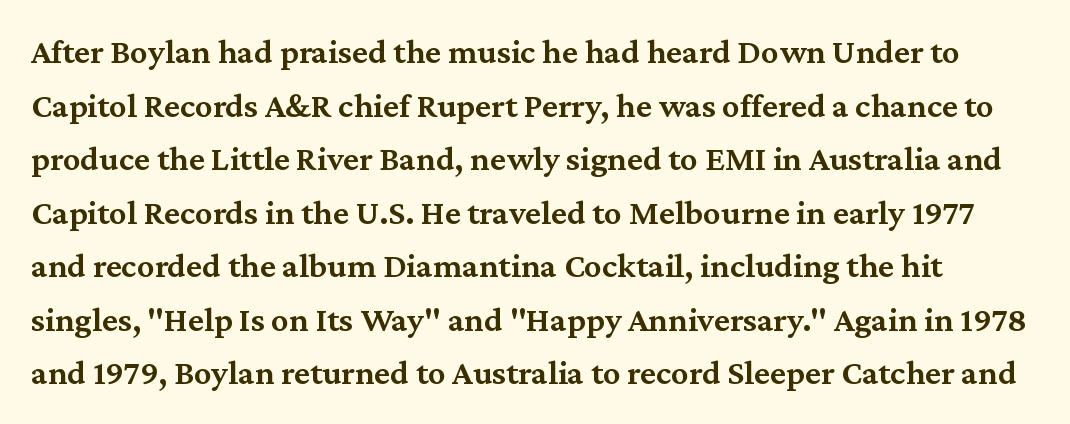
{"serif": "yes", "italic": "no", "bold": "semi", "weight": "semibold", "width": "normal", "stroke_contrast": "medium", "x_height": "medium", "monospaced": "no", "underline": "no", "line_spacing": "normal", "line_spacing_ratio": 1.53, "letter_spacing": "normal", "letter_spacing_em": 0.0, "glyph_px": 35}
